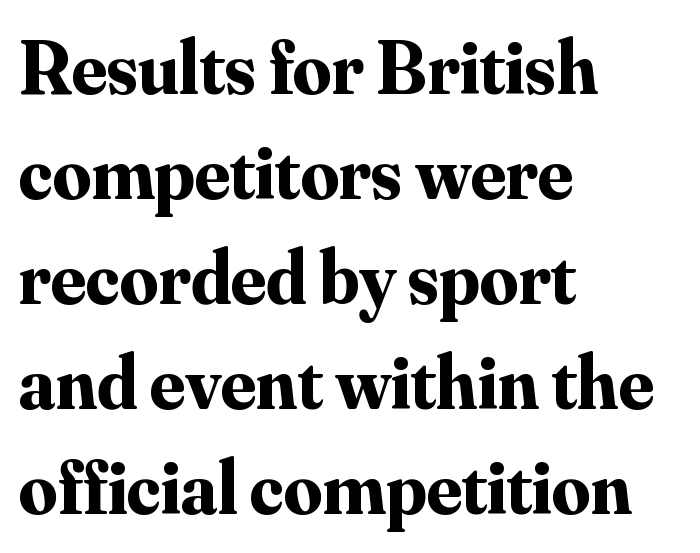
{"serif": "yes", "italic": "no", "bold": "yes", "weight": "bold", "width": "normal", "stroke_contrast": "medium", "x_height": "small", "monospaced": "no", "underline": "no", "align": "left", "line_spacing": "normal", "line_spacing_ratio": 1.38, "letter_spacing": "normal", "letter_spacing_em": 0.0, "glyph_px": 76}
